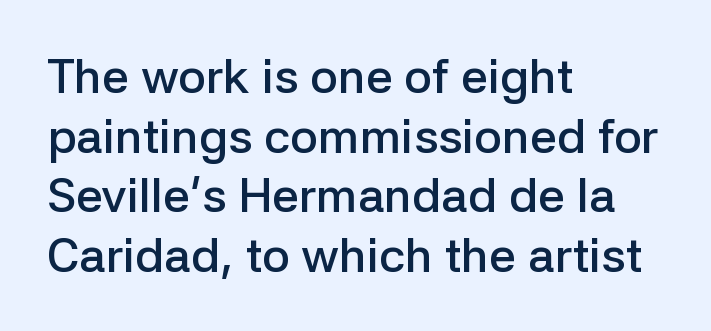
Q: Is the text bold? A: Semi-bold.
Q: Is the text italic (slanted)? A: No, it is upright.
Q: Is the typeface a serif or a sans-serif typeface? A: Sans-serif.
Q: Is the text underlined? A: No.
Q: How is the paragraph aligned? A: Left-aligned.
Q: Is the spacing between letters normal or unusually wide? A: Normal.
Q: Width (condensed, normal, or wide)? A: Normal.
Q: Stroke contrast? A: Low.
Q: x-height? A: Medium.
Q: Monospaced? A: No.
